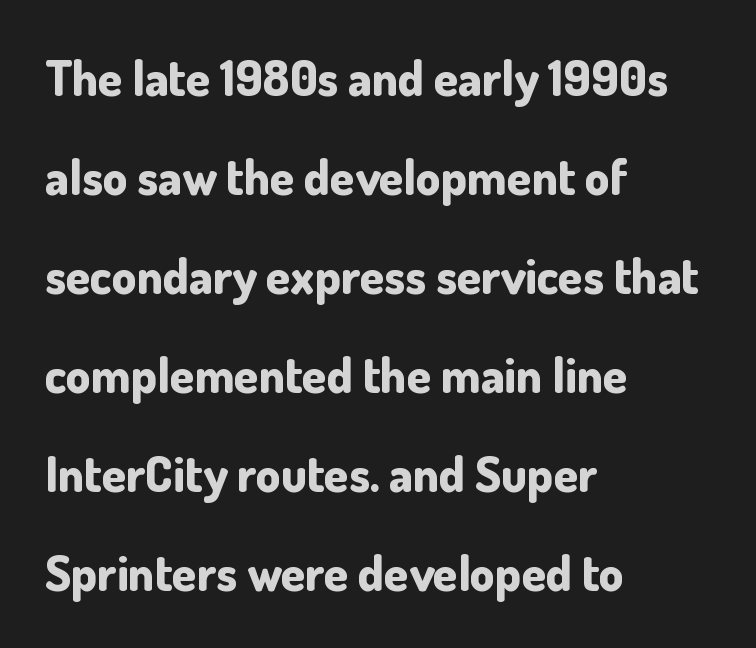
The image shows 49 px bold sans-serif type, upright; set left-aligned, loose line spacing (2.02x), normal letter spacing, not underlined; low stroke contrast and a small x-height.
